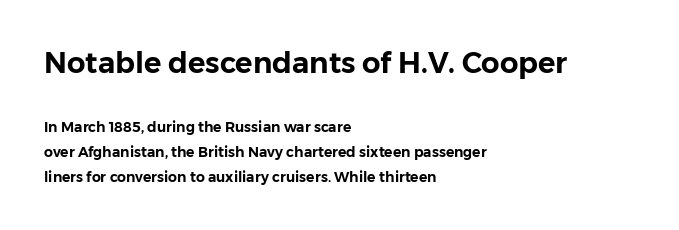
The image shows 29 px sans-serif type, upright; set left-aligned, line spacing 1.76x, normal letter spacing, not underlined; the first (top) block is 2.07x larger; low stroke contrast and a medium x-height.
